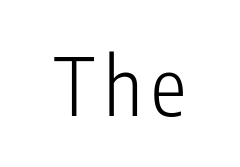
Q: Is the text bold? A: No.
Q: Is the text italic (slanted)? A: No, it is upright.
Q: Is the typeface a serif or a sans-serif typeface? A: Sans-serif.
Q: Is the text underlined? A: No.
Q: Width (condensed, normal, or wide)? A: Condensed.
Q: Stroke contrast? A: Low.
Q: x-height? A: Medium.
Q: Monospaced? A: No.
